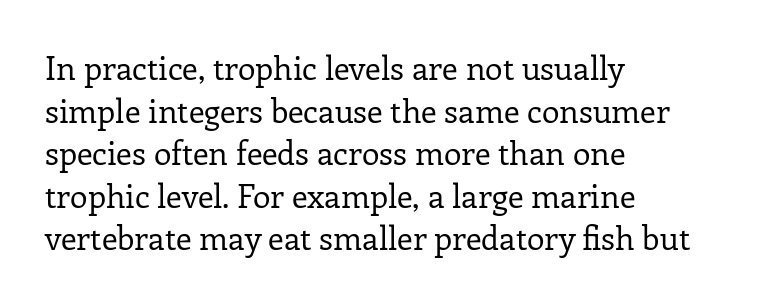
{"serif": "yes", "italic": "no", "bold": "no", "weight": "regular", "width": "normal", "stroke_contrast": "low", "x_height": "medium", "monospaced": "no", "underline": "no", "align": "left", "line_spacing": "normal", "line_spacing_ratio": 1.33, "letter_spacing": "normal", "letter_spacing_em": 0.0, "glyph_px": 32}
